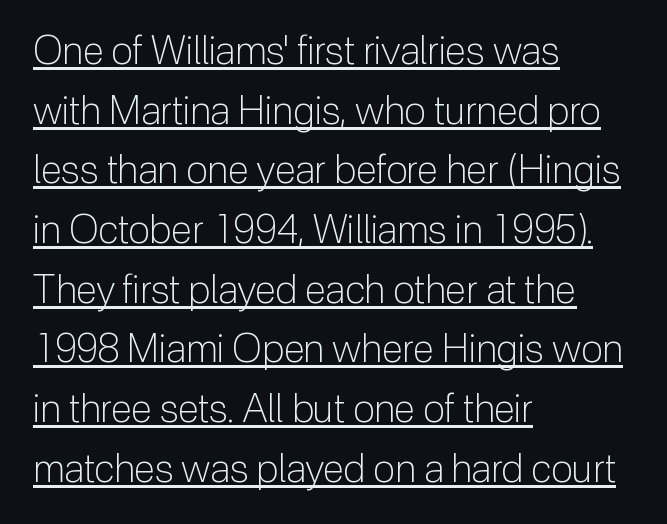
{"serif": "no", "italic": "no", "bold": "no", "weight": "light", "width": "normal", "stroke_contrast": "low", "x_height": "medium", "monospaced": "no", "underline": "yes", "align": "left", "line_spacing": "normal", "line_spacing_ratio": 1.53, "letter_spacing": "normal", "letter_spacing_em": 0.0, "glyph_px": 39}
